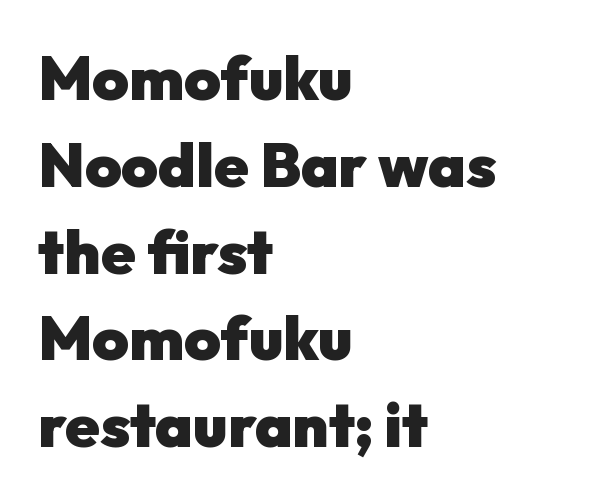
Default kerning and tracking; the words read as compact shapes. Regular leading. Note the varied advance widths — an 'i' is clearly narrower than an 'm'. Any mark beneath the type? The region is blank. Typographic density is high because the face is bold.
